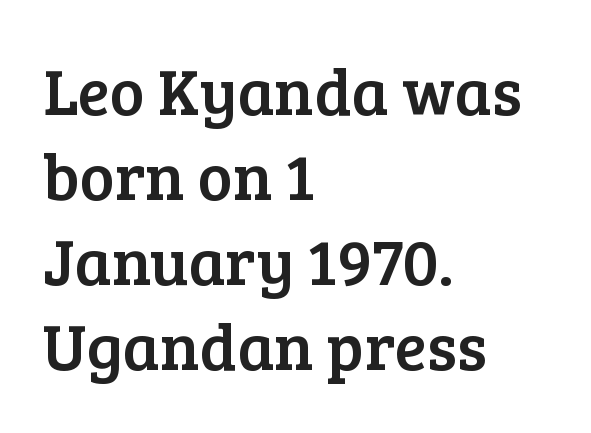
The image shows 66 px serif type, upright; set left-aligned, normal line spacing (1.29x), normal letter spacing, not underlined; low stroke contrast and a medium x-height.
